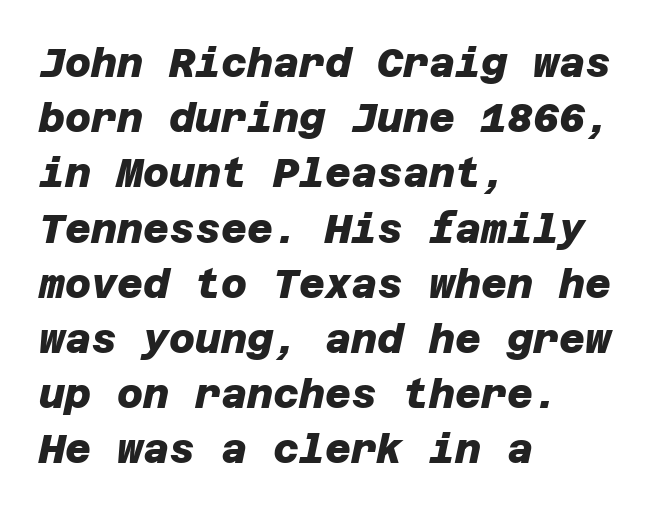
Q: Is the text bold? A: Yes.
Q: Is the typeface a serif or a sans-serif typeface? A: Sans-serif.
Q: Is the text underlined? A: No.
Q: How is the paragraph aligned? A: Left-aligned.
Q: Is the spacing between letters normal or unusually wide? A: Normal.
Q: Is the spacing between lines tight, normal or loose? A: Normal.
Q: Width (condensed, normal, or wide)? A: Normal.
Q: Stroke contrast? A: Low.
Q: x-height? A: Large.
